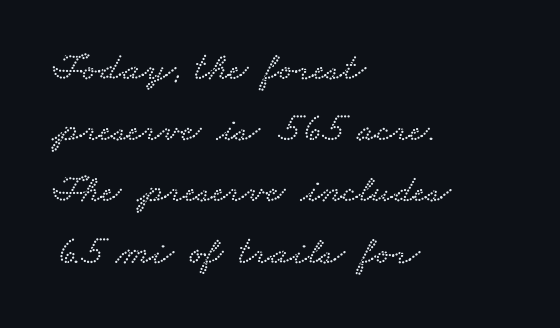
Successive baselines arrive at the customary interval. The passage shown has conventional tracking throughout. Quick note: underline off. Here the designer chose a conventional face with non-uniform glyph widths. Line beginnings align vertically; line endings do not. These lines are composed in type with serifs.
